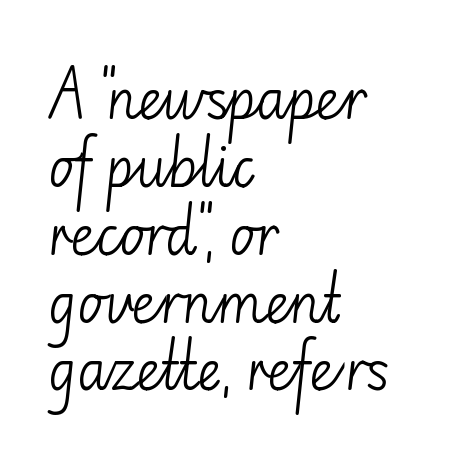
{"serif": "no", "bold": "no", "weight": "light", "width": "normal", "stroke_contrast": "low", "x_height": "small", "monospaced": "no", "underline": "no", "align": "left", "line_spacing": "normal", "line_spacing_ratio": 1.28, "letter_spacing": "normal", "letter_spacing_em": 0.0, "glyph_px": 53}
